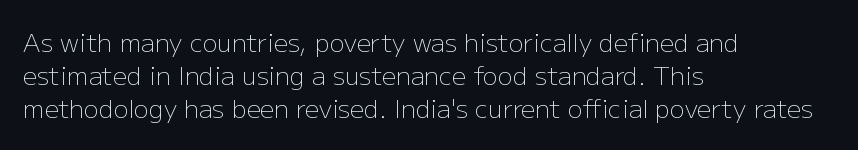
Q: Is the text bold? A: No.
Q: Is the text italic (slanted)? A: No, it is upright.
Q: Is the text underlined? A: No.
Q: How is the paragraph aligned? A: Left-aligned.
Q: Is the spacing between letters normal or unusually wide? A: Normal.
Q: Is the spacing between lines tight, normal or loose? A: Normal.
